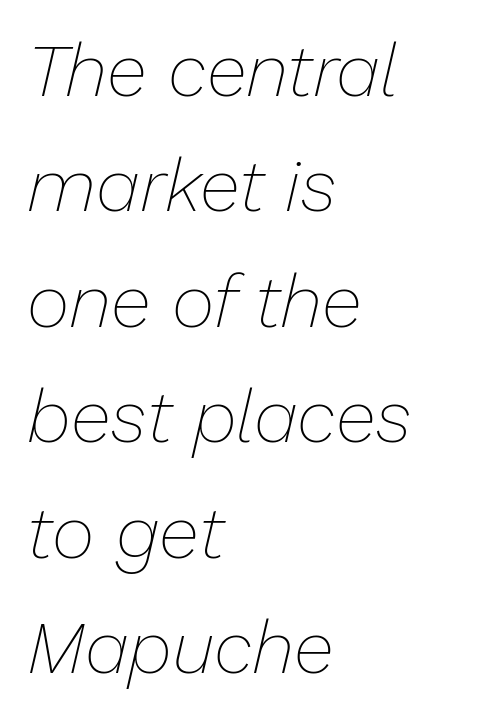
Bare-footed words on every line. Is there much room between lines? A standard amount, neither cramped nor airy. If you drew a ruler down the left edge, every line would touch it. No letter is thick-stroked: the sample isn't bold.
